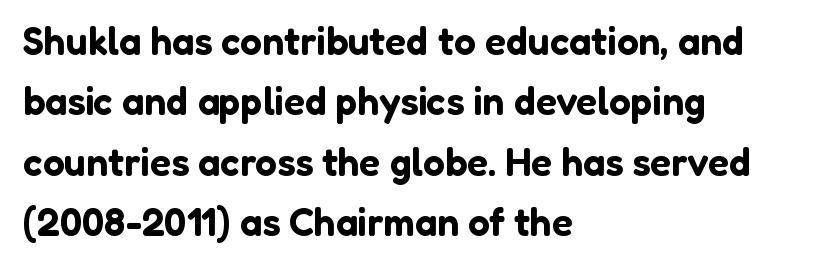
Q: Is the text italic (slanted)? A: No, it is upright.
Q: Is the typeface a serif or a sans-serif typeface? A: Sans-serif.
Q: Is the text underlined? A: No.
Q: How is the paragraph aligned? A: Left-aligned.
Q: Is the spacing between letters normal or unusually wide? A: Normal.
Q: Is the spacing between lines tight, normal or loose? A: Normal.
Q: Width (condensed, normal, or wide)? A: Normal.
Q: Stroke contrast? A: Low.
Q: x-height? A: Medium.
Q: Monospaced? A: No.
